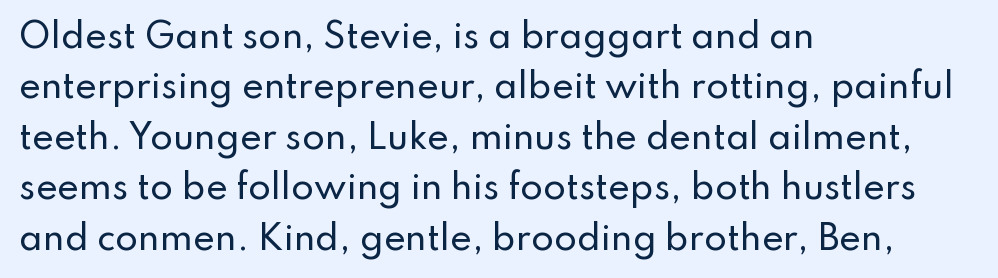
Underline: absent. Is the letter spacing exaggerated? No — it looks like the ordinary default. Note: no serifs on the glyphs. This sample keeps an unexceptional amount of space between lines. The rendering anchors every line to the left-hand side.
